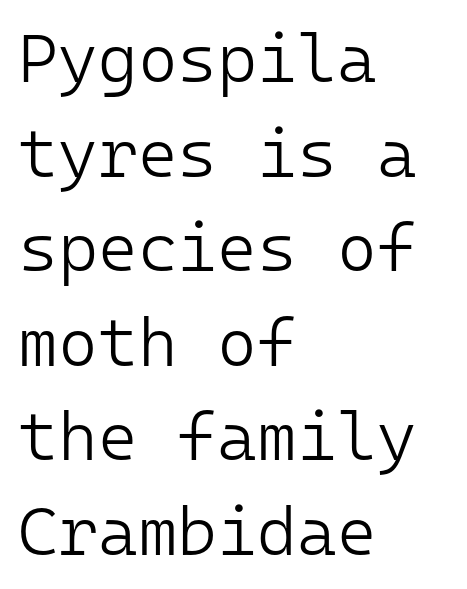
The image shows 68 px light sans-serif type, upright, monospaced; set left-aligned, normal line spacing (1.39x), normal letter spacing, not underlined; low stroke contrast and a medium x-height.
